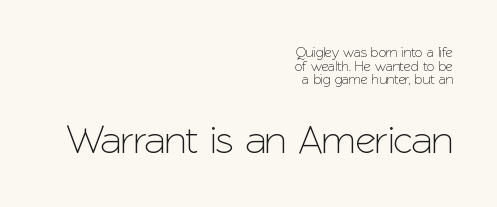
{"serif": "no", "italic": "no", "width": "normal", "stroke_contrast": "low", "x_height": "medium", "monospaced": "no", "underline": "no", "align": "right", "line_spacing": "tight", "line_spacing_ratio": 0.97, "letter_spacing": "normal", "letter_spacing_em": 0.0, "larger_block": "second", "size_ratio": 2.86, "glyph_px": 40}
